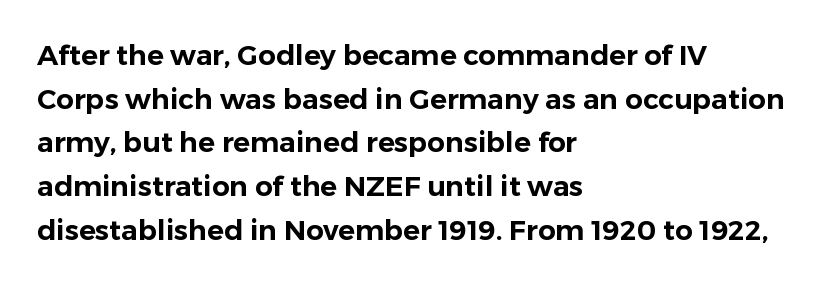
The image shows 28 px sans-serif type, upright; set left-aligned, normal line spacing (1.56x), normal letter spacing, not underlined; low stroke contrast and a medium x-height.
